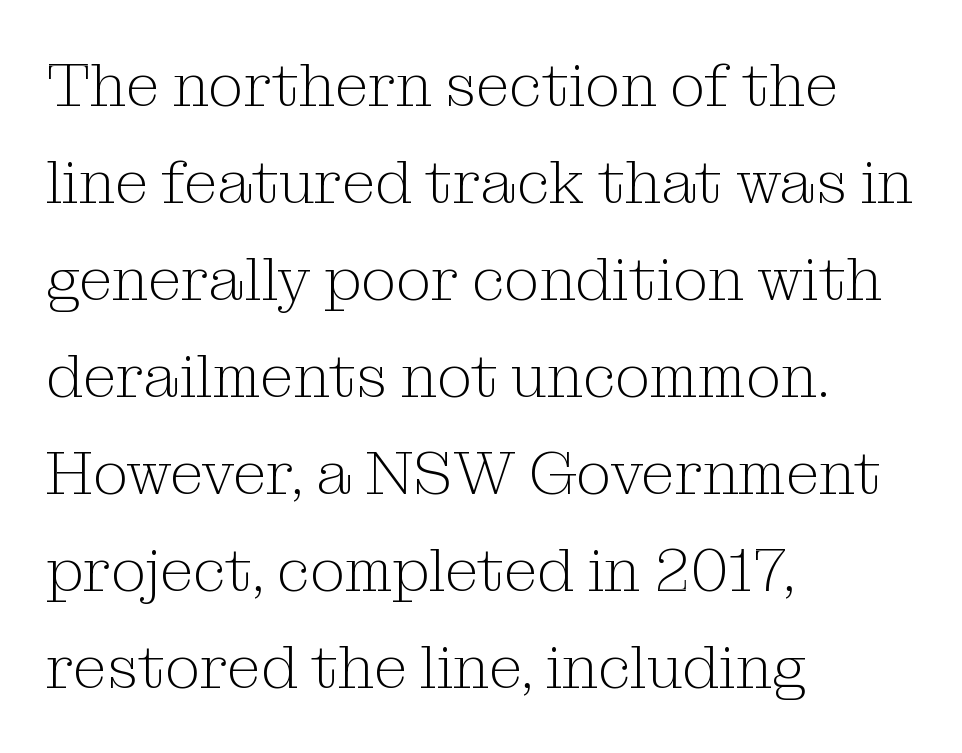
Stems and bowls with no extra thickness — not bold. If you drew a ruler down the left edge, every line would touch it. Does extra space separate the letters? No, they use regular spacing. Stroke terminals: seriffed. Letters rest on an invisible, unmarked baseline.
